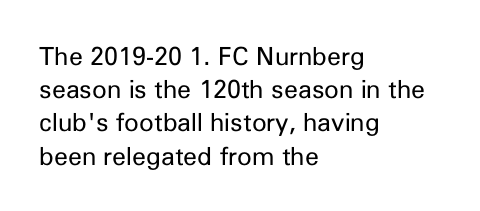
These lines sit exactly where default settings would place them. Decoration check: the copy has no underline. The typeface has the unassuming heft of standard copy or less. Horizontal alignment here is leftward, the default for most running prose.
